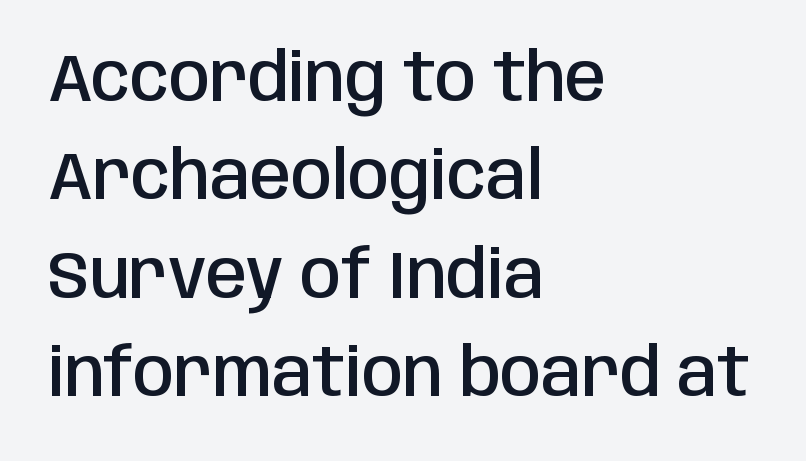
{"serif": "no", "italic": "no", "bold": "semi", "weight": "semibold", "width": "condensed", "stroke_contrast": "low", "x_height": "large", "monospaced": "no", "underline": "no", "align": "left", "line_spacing": "normal", "line_spacing_ratio": 1.49, "letter_spacing": "normal", "letter_spacing_em": 0.0, "glyph_px": 66}
